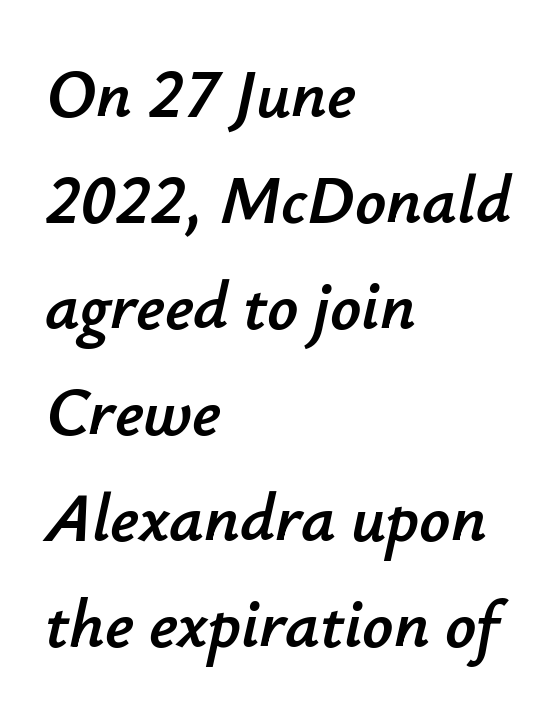
Compared with ordinary roman type, these characters are visibly tilted. One-word summary of the alignment: left. Reading down the column, the eye jumps a familiar distance to each next line. These lines are rendered in a variable-pitch font. The tracking reads as untouched default to a designer's eye.
